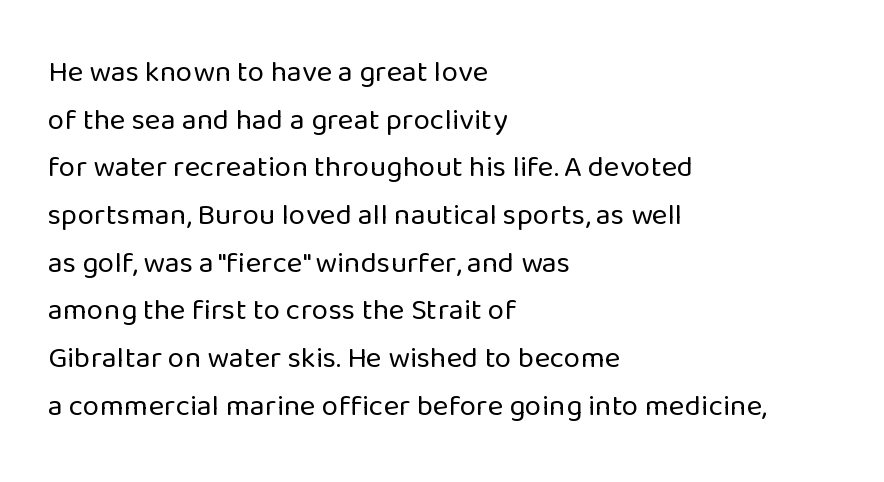
{"serif": "no", "italic": "no", "bold": "no", "weight": "regular", "width": "normal", "stroke_contrast": "low", "x_height": "medium", "monospaced": "no", "underline": "no", "align": "left", "line_spacing": "normal", "line_spacing_ratio": 1.59, "letter_spacing": "normal", "letter_spacing_em": 0.0, "glyph_px": 30}
